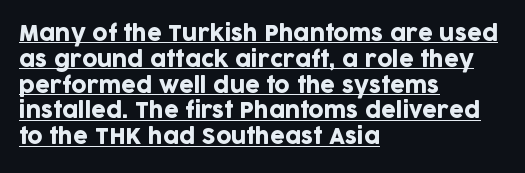
Unlike italic type, these characters show no tilt at all. Descenders here cross a horizontal rule under the line. This rendering uses left alignment, leaving the right contour irregular. The tracking reads as untouched default to a designer's eye.
